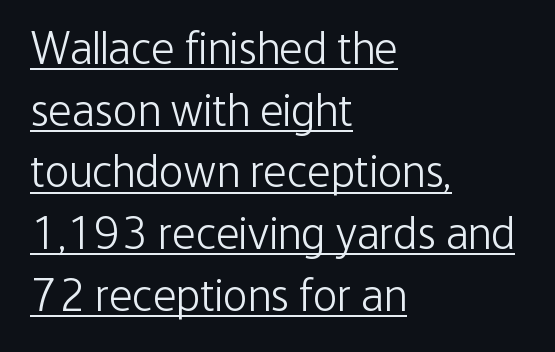
Does the leading feel generous? No, just average. Letter spacing: default. In terms of letterform style, serifs are entirely absent. Think standard paragraph weight, or any step lighter than that.
